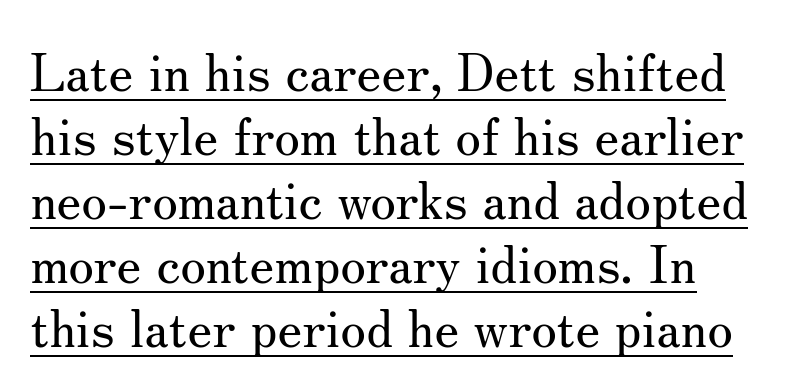
A light-to-regular cut is what we see here. The letters sit at their default tracking, neither squeezed nor spread. Caption: lettering with a line underneath. The letters carry serifs — small finishing strokes at the ends of their stems. Do the characters align in a grid? No, the font is proportional. The axis of the letterforms is exactly vertical.
